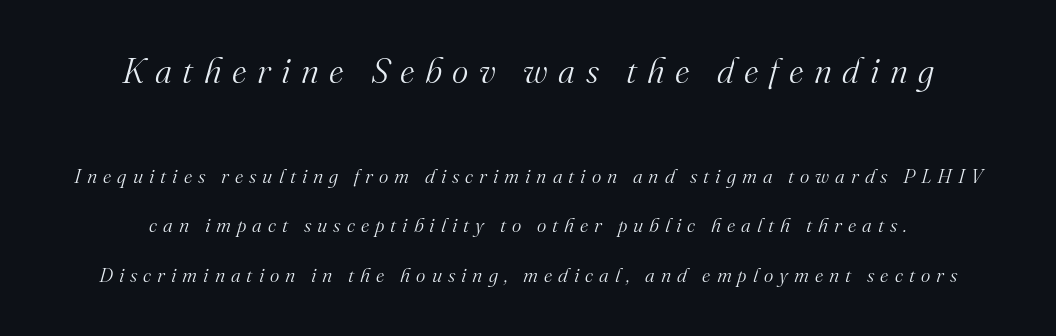
Notice the wide empty band between every row — that's loose leading. Top chunk: large. Bottom chunk: small. Would a proofreader flag this as italicized? Yes. The passage shown is typed in a proportional face where columns would drift.
